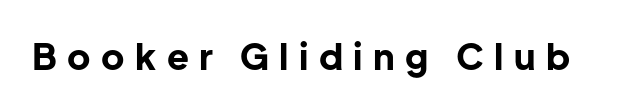
The image shows 36 px bold sans-serif type, upright; set unusually wide letter spacing (+0.29 em), not underlined; low stroke contrast and a medium x-height.
